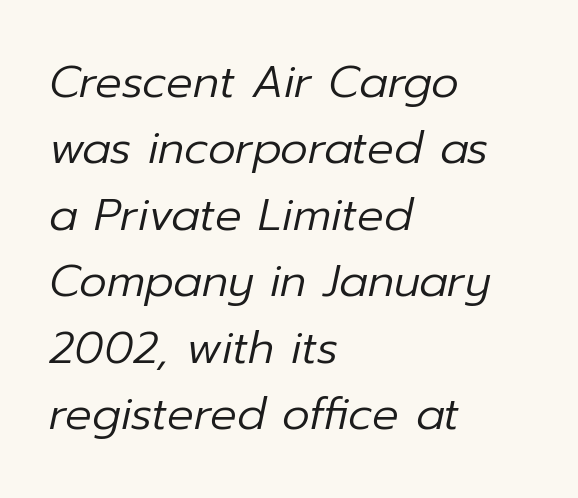
{"italic": "yes", "lean": "right", "slant_degrees": 12, "bold": "no", "weight": "regular", "width": "normal", "stroke_contrast": "low", "x_height": "medium", "monospaced": "no", "underline": "no", "align": "left", "line_spacing": "normal", "line_spacing_ratio": 1.51, "letter_spacing": "normal", "letter_spacing_em": 0.0, "glyph_px": 44}
